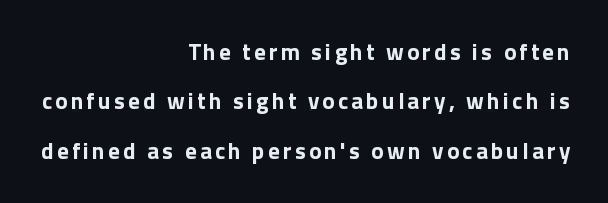
Q: Is the text bold? A: Yes.
Q: Is the text italic (slanted)? A: No, it is upright.
Q: Is the text underlined? A: No.
Q: How is the paragraph aligned? A: Right-aligned.
Q: Is the spacing between lines tight, normal or loose? A: Loose.
